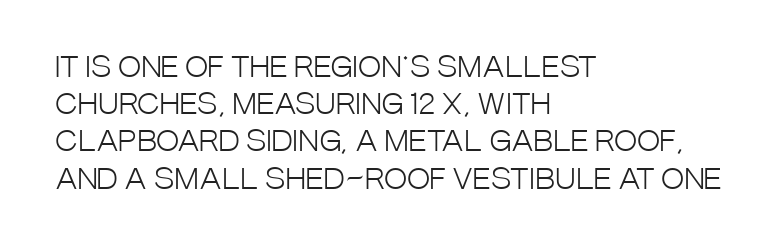
{"serif": "no", "italic": "no", "bold": "no", "weight": "light", "width": "condensed", "stroke_contrast": "low", "x_height": "large", "monospaced": "no", "underline": "no", "align": "left", "line_spacing": "normal", "line_spacing_ratio": 1.33, "letter_spacing": "normal", "letter_spacing_em": 0.0, "glyph_px": 28}
